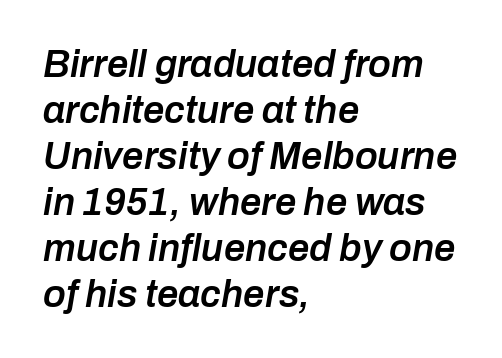
The lines in this sample share a left origin and differ only in where they stop. The specimen reads as italic at a glance. The rendering uses a semibold face; strokes are thickened but not to full bold. Anything drawn beneath the words? Only blank space. The line texture is even and compact thanks to regular tracking. Character widths vary here, with narrow letters taking less room than wide ones.
